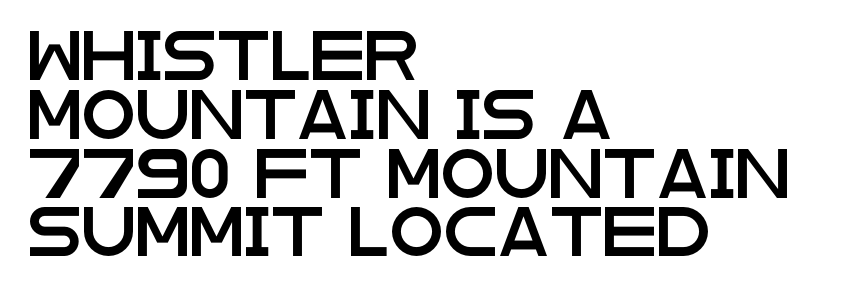
Character widths vary here, with narrow letters taking less room than wide ones. In CSS terms this would be text-align: left. I'd call this a sans setting — the letters go barefoot. The face used here is rendered with its standard letterfit. Glance below the letters and you will spot only blank space. It's the straight-up-and-down kind of type.
